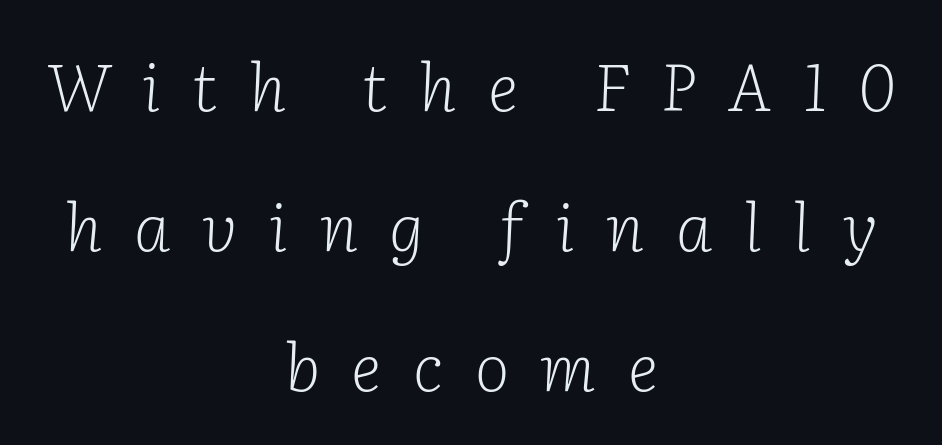
{"serif": "yes", "italic": "yes", "lean": "right", "slant_degrees": 2, "bold": "no", "weight": "light", "width": "normal", "stroke_contrast": "low", "x_height": "medium", "monospaced": "no", "underline": "no", "align": "center", "line_spacing": "loose", "line_spacing_ratio": 2.12, "letter_spacing": "wide", "letter_spacing_em": 0.48, "glyph_px": 66}
